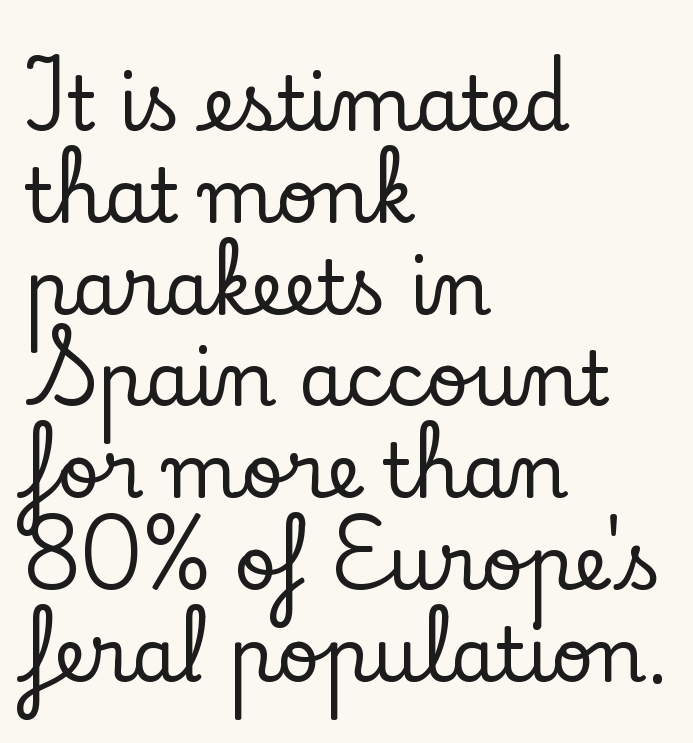
The image shows 74 px serif type, upright; set left-aligned, line spacing 1.24x, normal letter spacing, not underlined; low stroke contrast and a small x-height.
